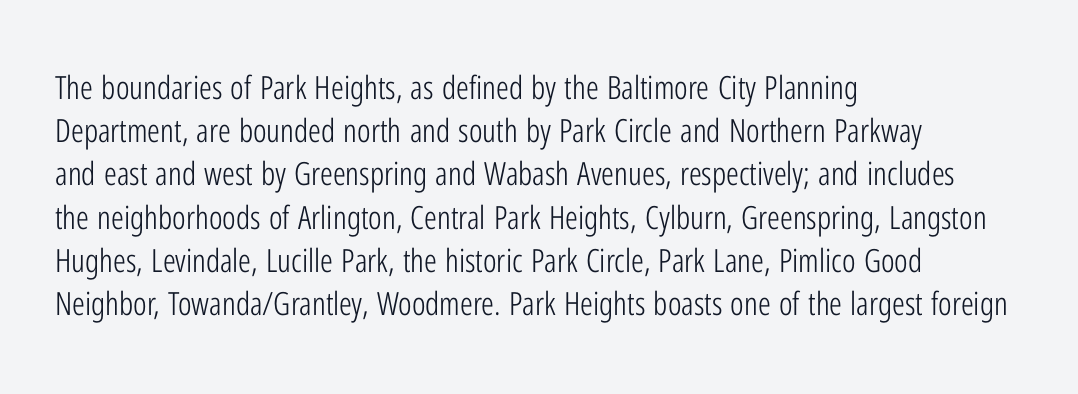
The image shows 32 px light, condensed sans-serif type, upright; set left-aligned, normal line spacing (1.35x), normal letter spacing, not underlined; low stroke contrast and a medium x-height.
